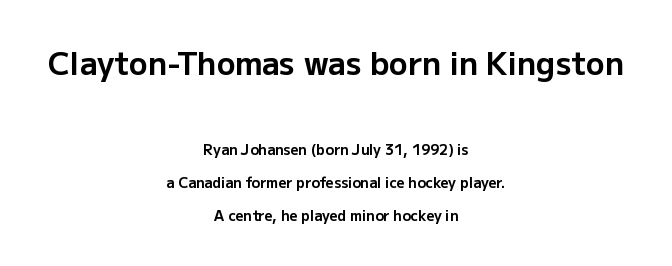
The passage shown has conventional tracking throughout. Every stem runs plumb, perpendicular to the baseline. The leading is generous, giving the passage an open texture. Block one is the big one; block two sits smaller underneath.
